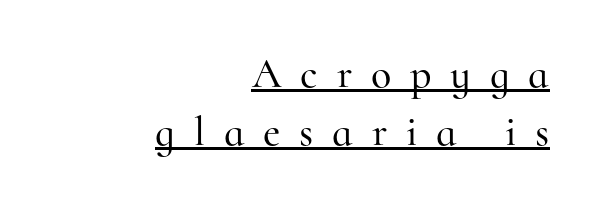
{"serif": "yes", "italic": "no", "width": "normal", "stroke_contrast": "high", "x_height": "small", "monospaced": "no", "underline": "yes", "align": "right", "line_spacing": "normal", "line_spacing_ratio": 1.37, "letter_spacing": "wide", "letter_spacing_em": 0.45, "glyph_px": 42}
